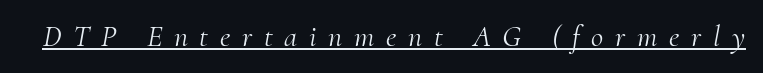
Q: Is the text bold? A: No.
Q: Is the text italic (slanted)? A: Yes, it leans right by about 10 degrees.
Q: Is the typeface a serif or a sans-serif typeface? A: Serif.
Q: Is the text underlined? A: Yes.
Q: Is the spacing between letters normal or unusually wide? A: Unusually wide.
Q: Width (condensed, normal, or wide)? A: Normal.
Q: Stroke contrast? A: Medium.
Q: x-height? A: Small.
Q: Monospaced? A: No.
